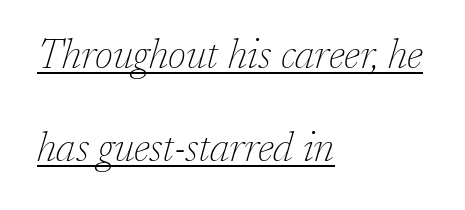
The image shows 41 px thin serif type, italic (leaning right); set left-aligned, loose line spacing (2.27x), normal letter spacing, underlined; low stroke contrast and a medium x-height.
